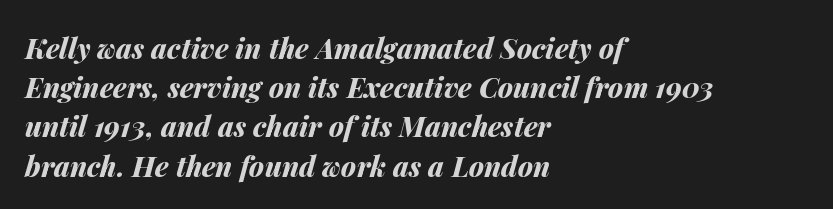
The specimen reads as italic at a glance. Where is the straight margin? On the left. Compared with typical paragraphs, the rows here are spaced about the same. The gaps between neighbouring characters are ordinary and unremarkable.
